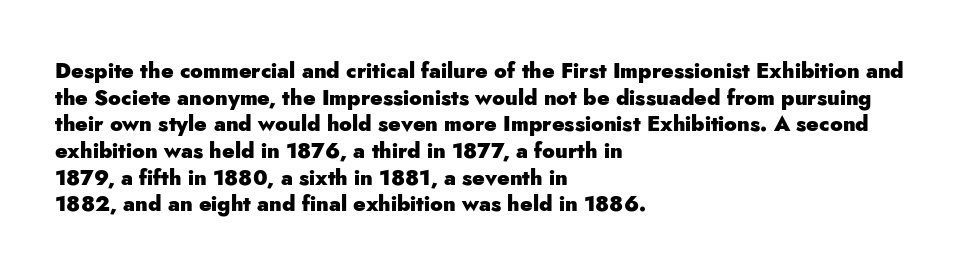
The image shows 21 px bold type, upright; set left-aligned, normal line spacing (1.27x), normal letter spacing, not underlined.
